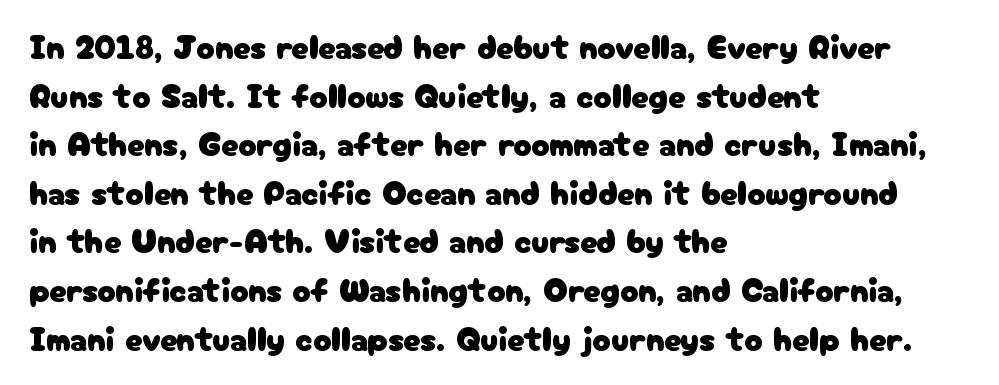
The image shows 34 px sans-serif type, upright; set left-aligned, normal line spacing (1.43x), normal letter spacing, not underlined; low stroke contrast and a medium x-height.
